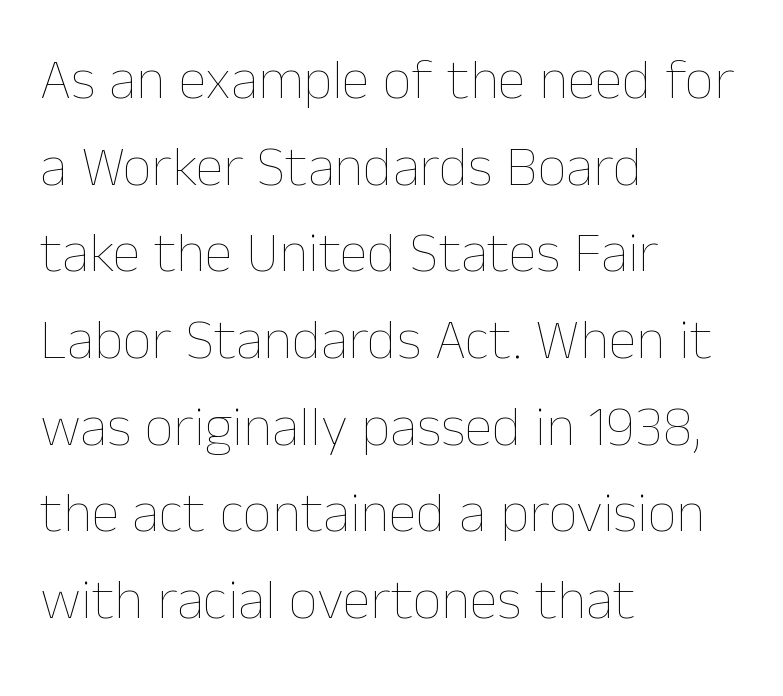
The image shows 57 px thin type, upright; set left-aligned, normal line spacing (1.52x), normal letter spacing, not underlined; low stroke contrast and a medium x-height.
